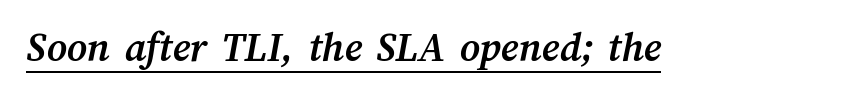
The image shows 43 px semibold type; set normal letter spacing, underlined; medium stroke contrast and a medium x-height.
